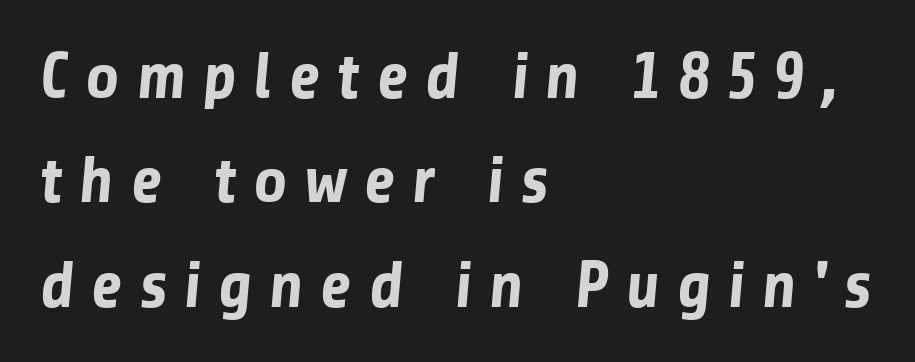
{"serif": "no", "bold": "yes", "weight": "bold", "width": "normal", "stroke_contrast": "low", "x_height": "medium", "monospaced": "no", "underline": "no", "align": "left", "line_spacing": "normal", "line_spacing_ratio": 1.58, "letter_spacing": "wide", "letter_spacing_em": 0.25, "glyph_px": 66}
